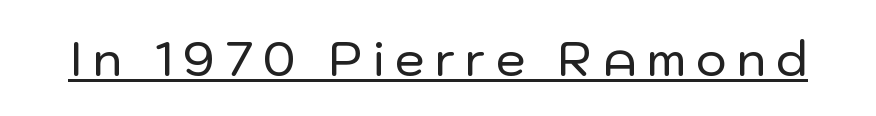
Q: Is the text italic (slanted)? A: No, it is upright.
Q: Is the typeface a serif or a sans-serif typeface? A: Sans-serif.
Q: Is the text underlined? A: Yes.
Q: Is the spacing between letters normal or unusually wide? A: Unusually wide.
Q: Width (condensed, normal, or wide)? A: Normal.
Q: Stroke contrast? A: Low.
Q: x-height? A: Medium.
Q: Monospaced? A: No.
